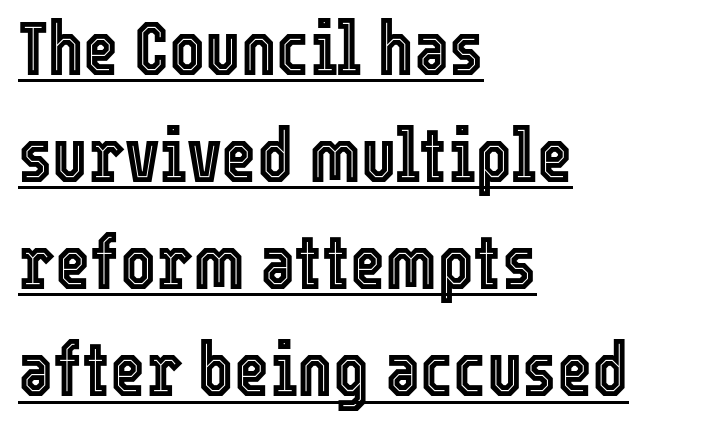
In terms of leading, this rendering sits right in the middle. The glyphs are accompanied by a horizontal stroke just below them. Characters follow at the spacing the type designer built in. Here the designer chose a conventional face with non-uniform glyph widths. Horizontally, the lines are justified to the leading edge only.
